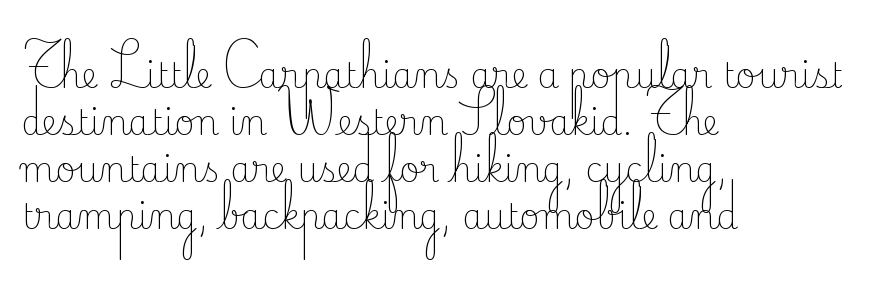
The rendering uses natural spacing where letterforms have individual widths. If you measured baseline to baseline, you'd find a middling distance. Letterform terminals end in serifs throughout the passage. A bare baseline throughout the passage.
